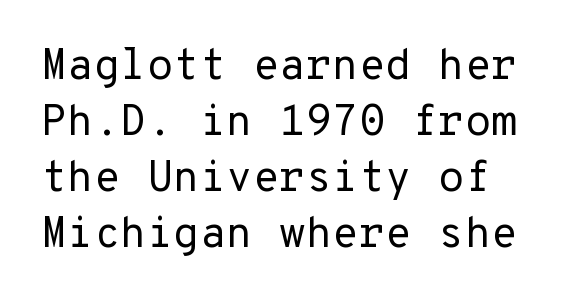
{"serif": "no", "italic": "no", "bold": "no", "weight": "regular", "width": "normal", "stroke_contrast": "low", "x_height": "medium", "underline": "no", "line_spacing": "normal", "line_spacing_ratio": 1.3, "letter_spacing": "normal", "letter_spacing_em": 0.0, "glyph_px": 43}
